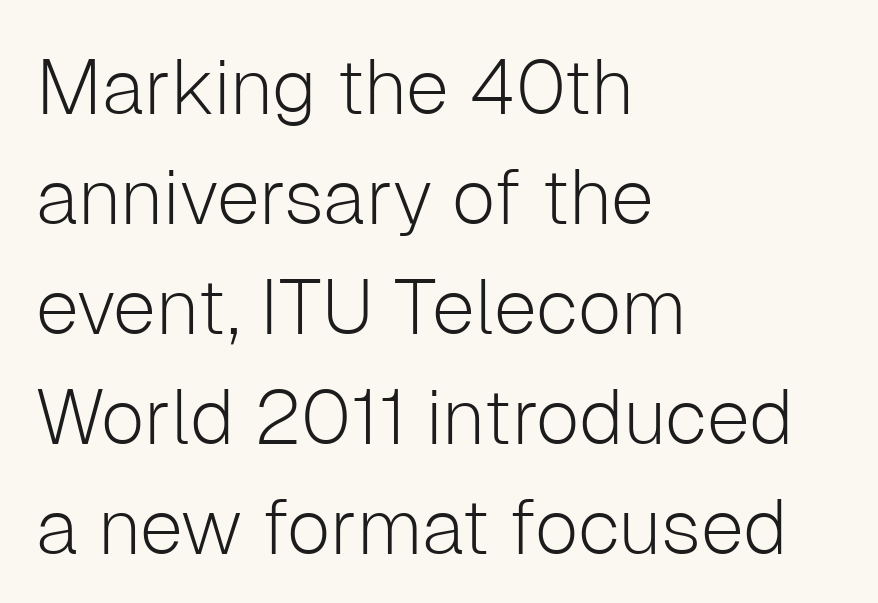
{"serif": "no", "italic": "no", "bold": "no", "weight": "light", "width": "normal", "stroke_contrast": "low", "x_height": "medium", "monospaced": "no", "underline": "no", "align": "left", "line_spacing": "normal", "line_spacing_ratio": 1.43, "letter_spacing": "normal", "letter_spacing_em": 0.0, "glyph_px": 77}
